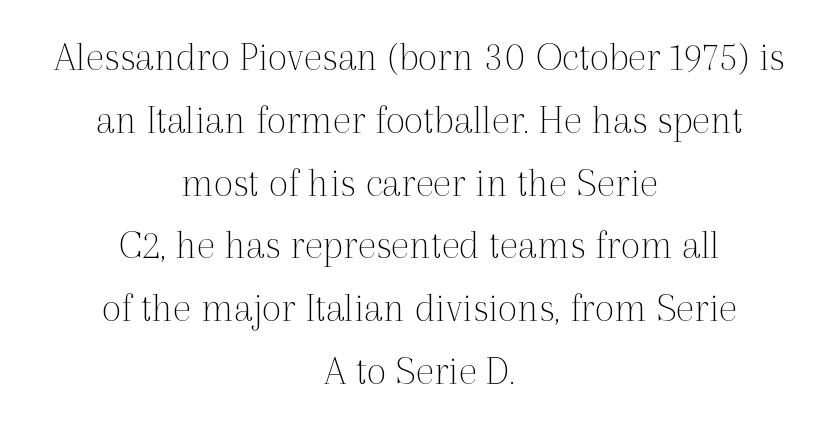
These lines are centered, leaving both edges ragged. Heaviness? Minimal to ordinary, like unemphasized prose. The face used here is rendered with its standard letterfit. Nobody drew a line under any word here.
